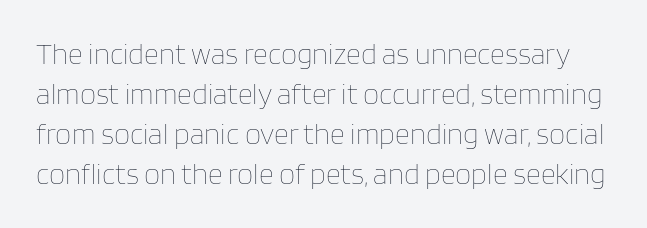
The horizontal fit of the characters is conventional and even. Proportional: the letters do not fall into vertical columns. The specimen omits any rule beneath the text block's lines. Bold? No — there's no thickening of the strokes. This is the regular roman posture of the typeface. If you measured baseline to baseline, you'd find a middling distance.
